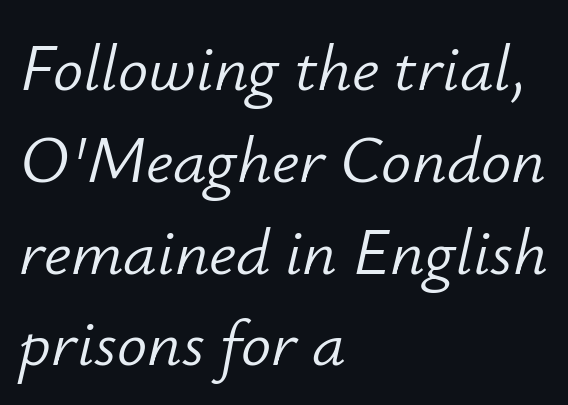
Does extra space separate the letters? No, they use regular spacing. On a weight scale, this lands at 450 or below. Italic: yes, the glyphs are oblique. Notice how the passage keeps a crisp vertical edge on the left only. Honestly, the row spacing looks completely unremarkable.
